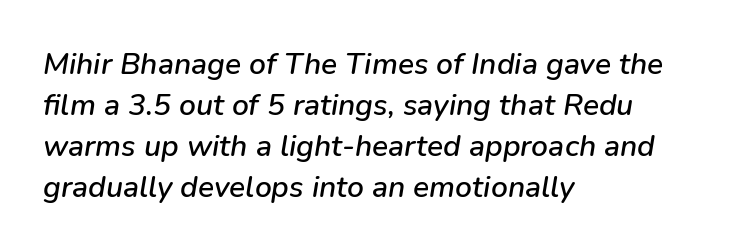
{"italic": "yes", "lean": "right", "slant_degrees": 9, "width": "normal", "stroke_contrast": "low", "x_height": "medium", "monospaced": "no", "underline": "no", "align": "left", "line_spacing": "normal", "line_spacing_ratio": 1.37, "letter_spacing": "normal", "letter_spacing_em": 0.0, "glyph_px": 30}
